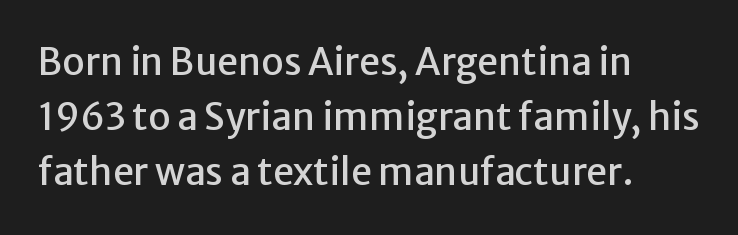
The image shows 37 px sans-serif type, upright; set left-aligned, normal line spacing (1.49x), normal letter spacing, not underlined; low stroke contrast and a medium x-height.
